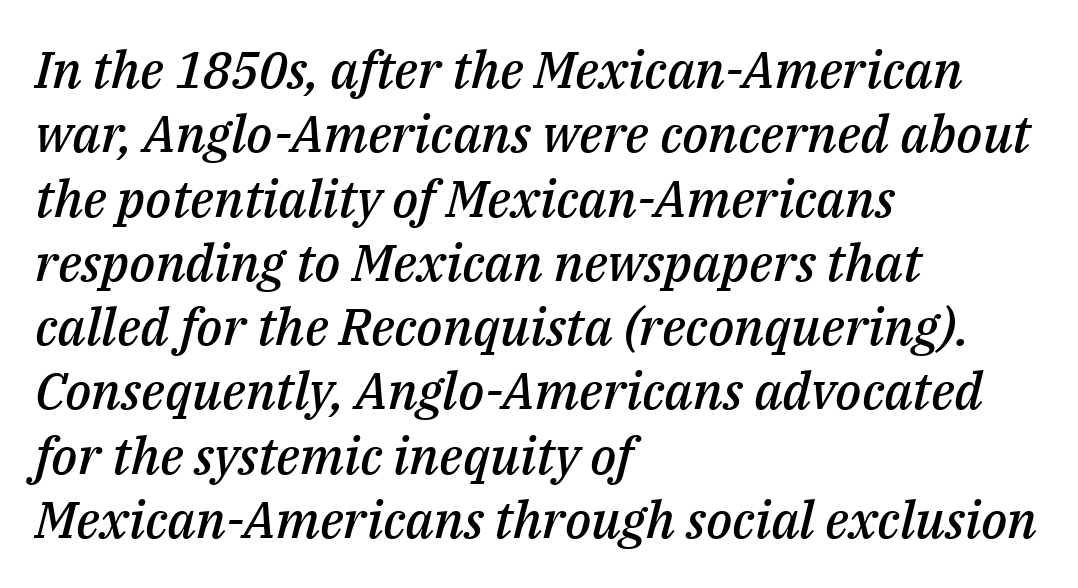
The space directly below the letters is spotless. Spacing between characters is what you'd get straight out of the box. The ragged edge is on the right, which tells us the setting is flush left. Each letter keeps its own natural width here, so spacing adapts to shape. Typesetter's note: demi weight, one step under bold. The lettering tilts uniformly, giving the passage an italic look.
